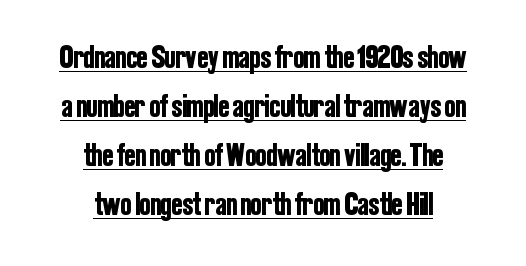
{"serif": "no", "italic": "no", "width": "condensed", "stroke_contrast": "low", "x_height": "medium", "monospaced": "no", "underline": "yes", "align": "center", "line_spacing": "normal", "line_spacing_ratio": 1.53, "letter_spacing": "normal", "letter_spacing_em": 0.0, "glyph_px": 32}
